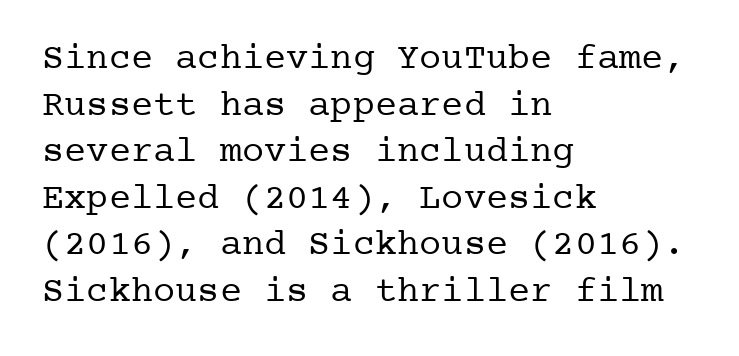
{"serif": "yes", "italic": "no", "bold": "no", "weight": "regular", "width": "normal", "stroke_contrast": "low", "x_height": "medium", "underline": "no", "align": "left", "line_spacing": "normal", "line_spacing_ratio": 1.26, "letter_spacing": "normal", "letter_spacing_em": 0.0, "glyph_px": 37}
